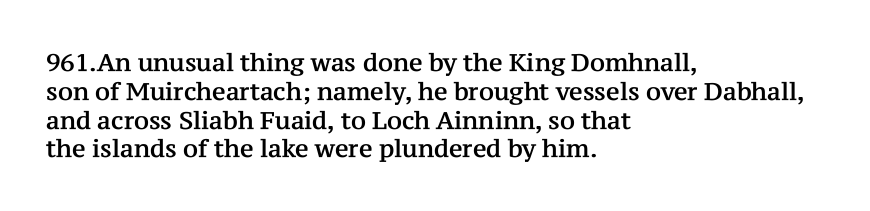
Q: Is the text italic (slanted)? A: No, it is upright.
Q: Is the text underlined? A: No.
Q: How is the paragraph aligned? A: Left-aligned.
Q: Is the spacing between letters normal or unusually wide? A: Normal.
